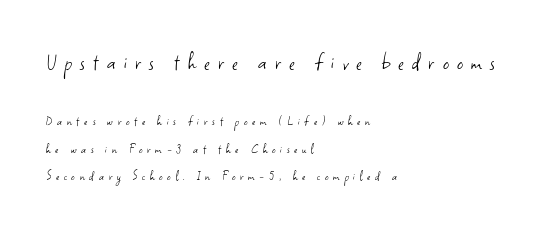
The image shows 24 px text type; set left-aligned, loose line spacing (1.96x), unusually wide letter spacing (+0.34 em), not underlined; the first (top) block is 1.71x larger.
